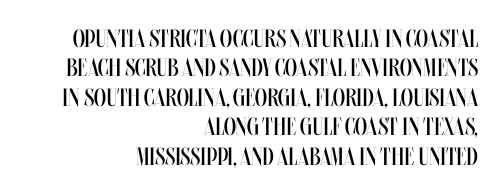
Has an underline been added? It has not. The letters stand upright; this is a roman face. Spacing between characters is what you'd get straight out of the box. The strokes are not fattened; the text isn't bold. Leftover space on each line is placed entirely before the opening word.
